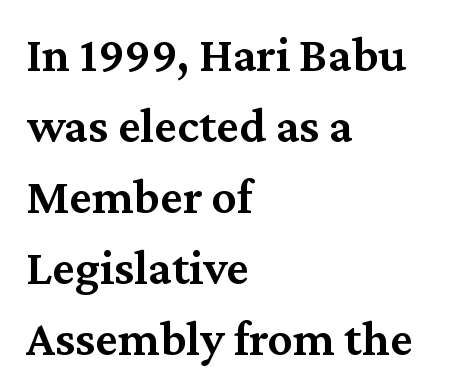
{"serif": "yes", "italic": "no", "bold": "semi", "weight": "semibold", "width": "normal", "stroke_contrast": "medium", "x_height": "medium", "monospaced": "no", "underline": "no", "align": "left", "line_spacing": "normal", "line_spacing_ratio": 1.42, "letter_spacing": "normal", "letter_spacing_em": 0.0, "glyph_px": 50}
